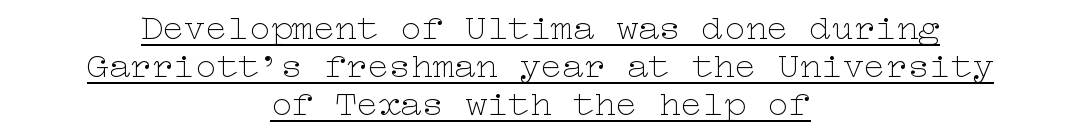
The rag falls on both sides of this text block equally. Italic? Not at all — the glyphs are vertical. These lines huddle together more closely than default settings would place them. What stands out about the letter spacing? Nothing — it is the standard amount. Ink coverage per letter is moderate at most.
